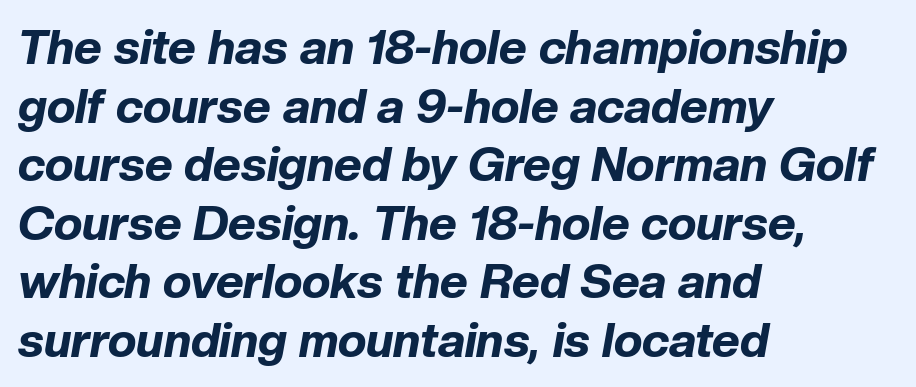
These lines were composed using italics. Decoration check: the copy has no underline. Summary of weight: heavy, a full bold. If you drew a ruler down the left edge, every line would touch it. This rendering leaves character spacing at its baseline value. Each letter keeps its own natural width here, so spacing adapts to shape.
